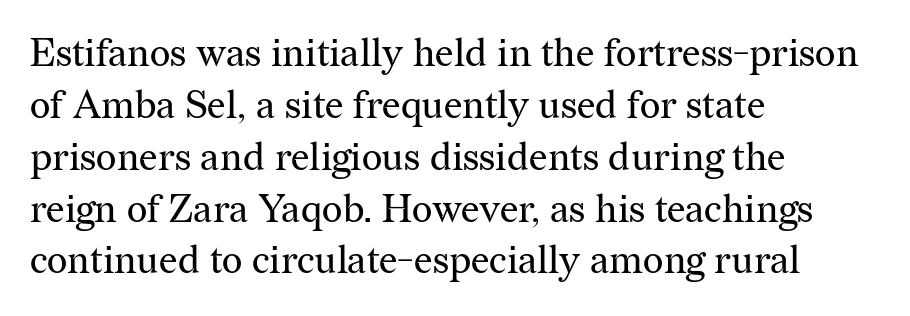
The image shows 39 px regular-weight serif type, upright; set left-aligned, normal line spacing (1.33x), normal letter spacing, not underlined; medium stroke contrast and a medium x-height.
